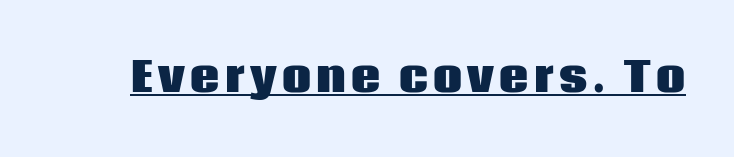
{"serif": "no", "italic": "no", "bold": "yes", "weight": "heavy", "width": "normal", "stroke_contrast": "low", "x_height": "large", "monospaced": "no", "underline": "yes", "glyph_px": 41}
